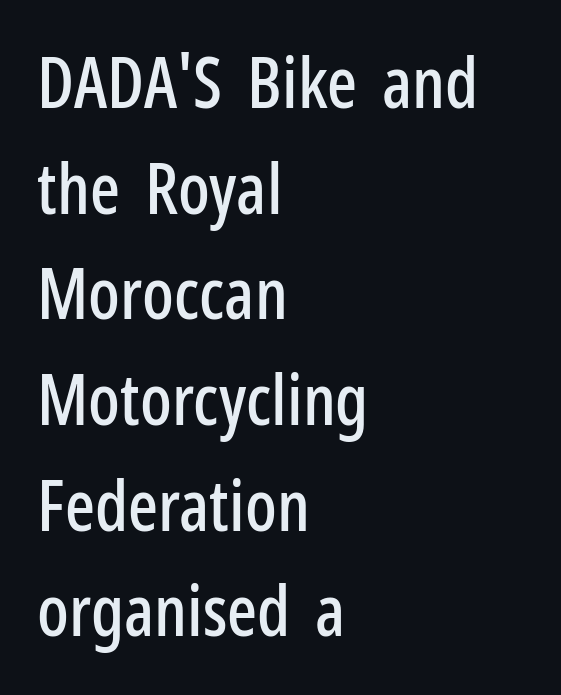
The image shows 70 px condensed sans-serif type, upright; set left-aligned, normal line spacing (1.51x), normal letter spacing, not underlined; low stroke contrast and a medium x-height.
